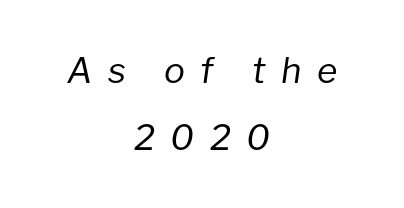
Q: Is the text bold? A: No.
Q: Is the text italic (slanted)? A: Yes, it leans right by about 8 degrees.
Q: Is the text underlined? A: No.
Q: How is the paragraph aligned? A: Centered.
Q: Is the spacing between letters normal or unusually wide? A: Unusually wide.
Q: Is the spacing between lines tight, normal or loose? A: Loose.
Q: Width (condensed, normal, or wide)? A: Normal.
Q: Stroke contrast? A: Low.
Q: x-height? A: Medium.
Q: Monospaced? A: No.
